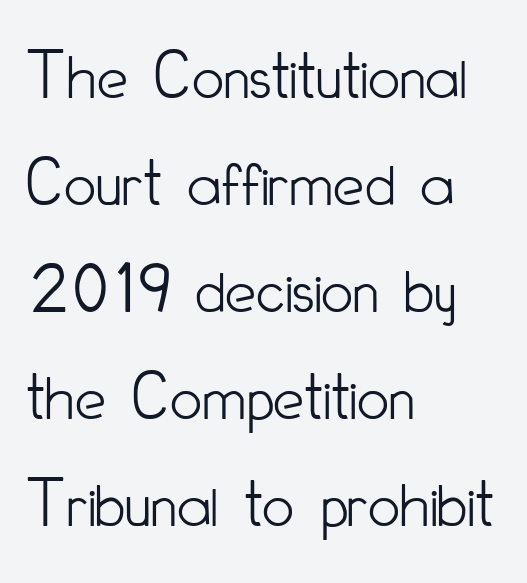
Caption: multi-line text, flush left, ragged right. Here the designer chose a conventional face with non-uniform glyph widths. The weight tops out at a normal text grade. The letters stand upright; this is a roman face.
